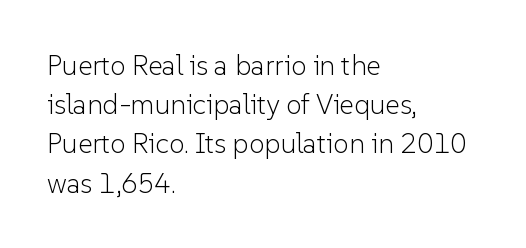
The characters display no serif detailing; their extremities are plain. Quick note: underline off. No italicization has been applied; the sample stays upright. The block of text has a typical density, with ordinary space between rows. The characters are drawn with everyday or finer stroke widths. Nobody touched the tracking dial on this one.
